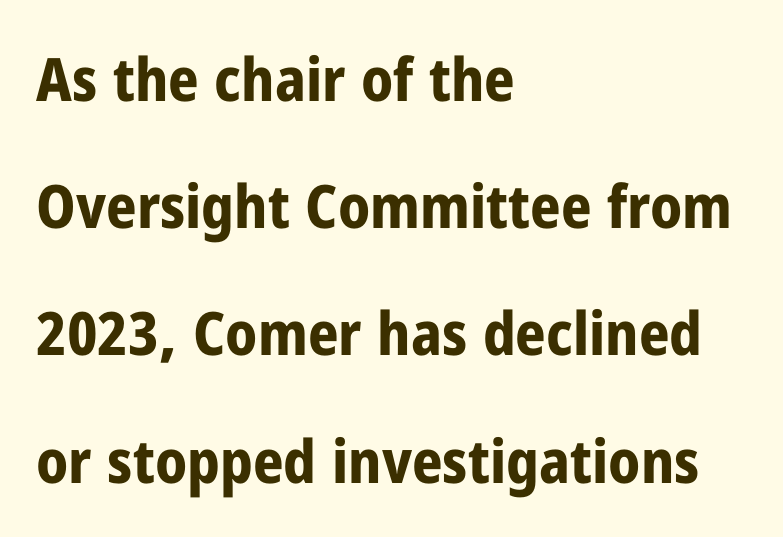
{"serif": "no", "italic": "no", "bold": "yes", "weight": "bold", "width": "condensed", "stroke_contrast": "low", "x_height": "medium", "monospaced": "no", "underline": "no", "align": "left", "line_spacing": "loose", "line_spacing_ratio": 2.12, "letter_spacing": "normal", "letter_spacing_em": 0.0, "glyph_px": 60}
